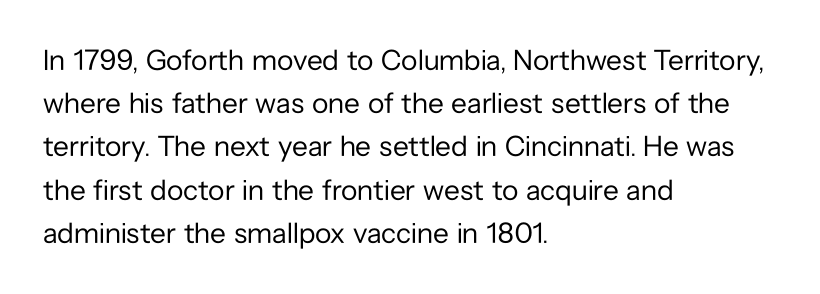
Observe the absence of serifs on each vertical stroke in this sample. Short and long lines alike share a common starting point at left. Think standard paragraph weight, or any step lighter than that. The rendering uses natural spacing where letterforms have individual widths. Glyph-to-glyph distance matches everyday printed text. The lettering stays uniformly vertical, giving the passage a roman look.
